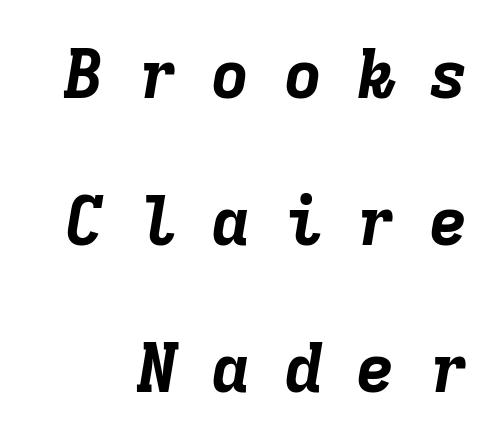
What weight is shown? A full bold with thick strokes. Here the designer chose a console-style face with uniform glyph widths. The space between consecutive lines is lavish. The passage shown leans; its letterforms are oblique. Check under the words: just untouched page. The rendering inserts visible extra space after every character.
